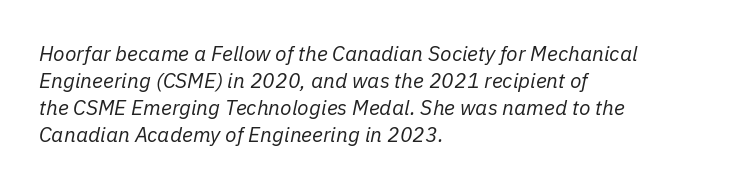
Q: Is the text bold? A: No.
Q: Is the text italic (slanted)? A: Yes, it leans right by about 11 degrees.
Q: Is the text underlined? A: No.
Q: How is the paragraph aligned? A: Left-aligned.
Q: Is the spacing between letters normal or unusually wide? A: Normal.
Q: Is the spacing between lines tight, normal or loose? A: Normal.
